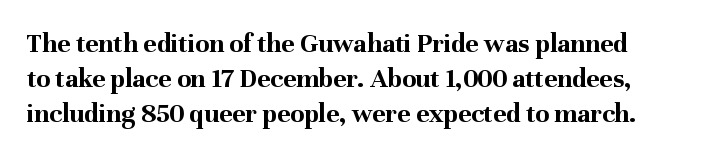
{"serif": "yes", "italic": "no", "bold": "yes", "weight": "bold", "width": "normal", "stroke_contrast": "medium", "x_height": "medium", "monospaced": "no", "underline": "no", "align": "left", "line_spacing": "normal", "line_spacing_ratio": 1.25, "letter_spacing": "normal", "letter_spacing_em": 0.0, "glyph_px": 28}
